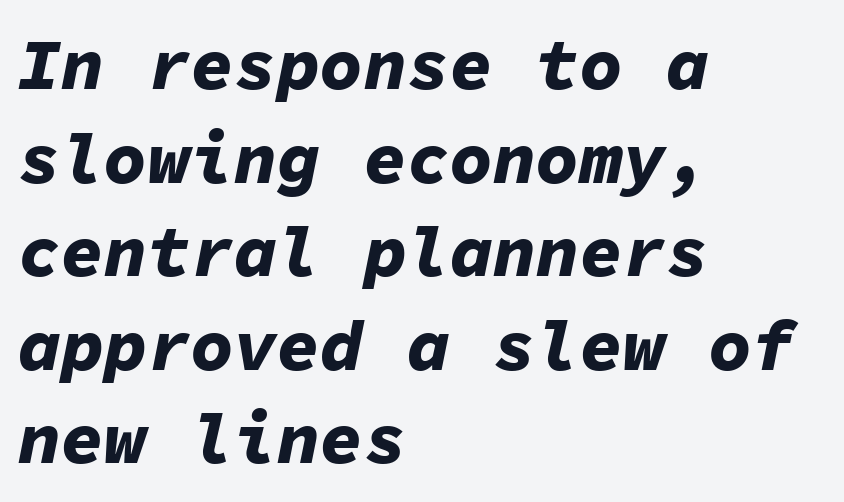
Q: Is the text bold? A: Yes.
Q: Is the text italic (slanted)? A: Yes, it leans right by about 11 degrees.
Q: Is the text underlined? A: No.
Q: How is the paragraph aligned? A: Left-aligned.
Q: Is the spacing between letters normal or unusually wide? A: Normal.
Q: Is the spacing between lines tight, normal or loose? A: Normal.
Q: Width (condensed, normal, or wide)? A: Normal.
Q: Stroke contrast? A: Low.
Q: x-height? A: Medium.
Q: Monospaced? A: Yes.
